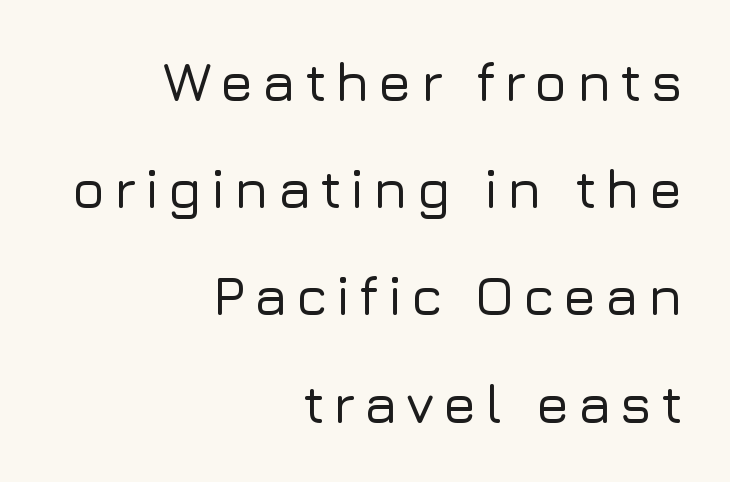
Q: Is the text italic (slanted)? A: No, it is upright.
Q: Is the typeface a serif or a sans-serif typeface? A: Sans-serif.
Q: Is the text underlined? A: No.
Q: How is the paragraph aligned? A: Right-aligned.
Q: Is the spacing between lines tight, normal or loose? A: Loose.
Q: Width (condensed, normal, or wide)? A: Normal.
Q: Stroke contrast? A: Low.
Q: x-height? A: Medium.
Q: Monospaced? A: No.
